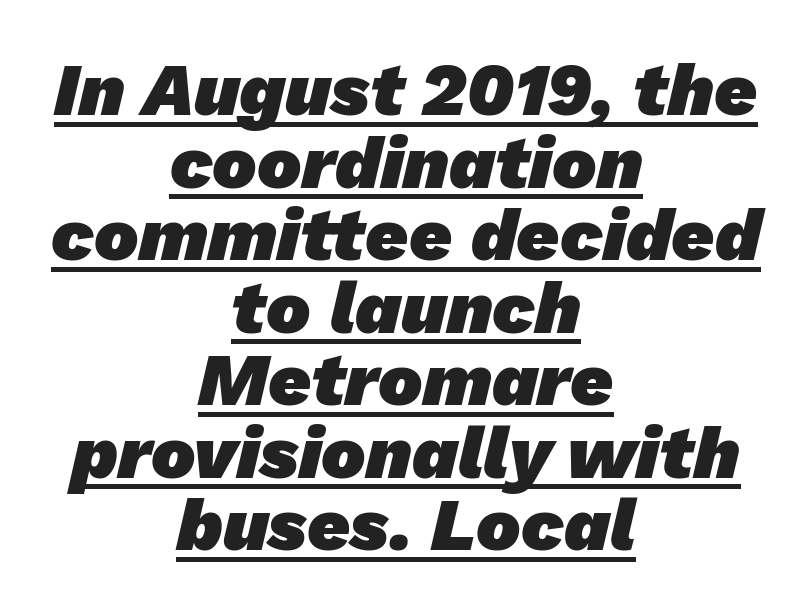
Q: Is the text bold? A: Yes.
Q: Is the typeface a serif or a sans-serif typeface? A: Sans-serif.
Q: Is the text underlined? A: Yes.
Q: How is the paragraph aligned? A: Centered.
Q: Is the spacing between letters normal or unusually wide? A: Normal.
Q: Is the spacing between lines tight, normal or loose? A: Tight.
Q: Width (condensed, normal, or wide)? A: Normal.
Q: Stroke contrast? A: Low.
Q: x-height? A: Medium.
Q: Monospaced? A: No.
